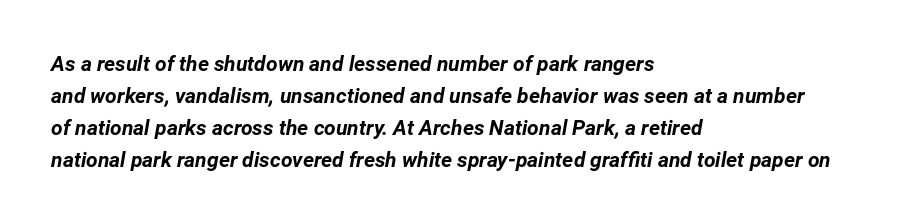
Characters are canted at an angle relative to the baseline's perpendicular. Stroke thickness is high; the sample reads as a true bold. Typeset ragged right — the left edge is the straight one. Quick note: interline space is typical. The glyphs are unaccompanied by any horizontal stroke below them.
